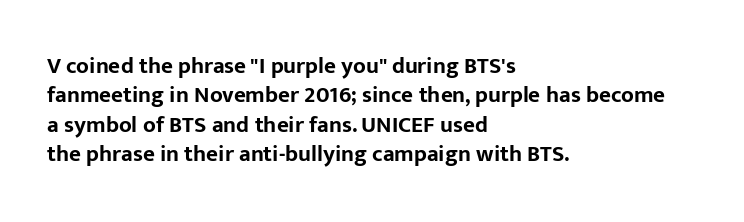
In terms of posture, this sample is upright. Whoever set this chose a conventional vertical rhythm. The space directly below the letters is spotless. A typesetter would call this zero additional tracking.
